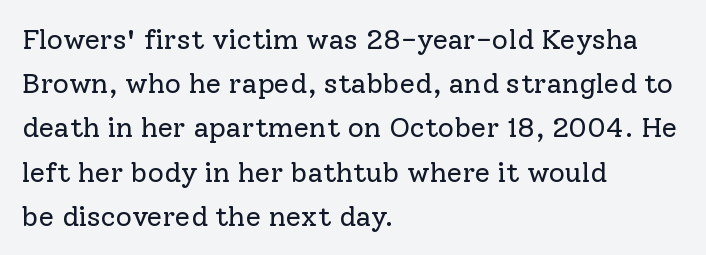
The image shows 28 px regular-weight serif type, upright; set left-aligned, normal line spacing (1.58x), normal letter spacing, not underlined; low stroke contrast and a medium x-height.
